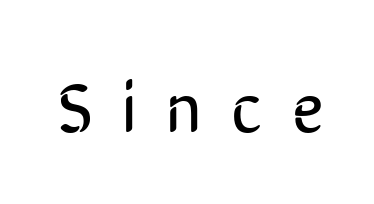
{"serif": "no", "italic": "no", "bold": "no", "weight": "regular", "width": "condensed", "stroke_contrast": "low", "x_height": "medium", "monospaced": "no", "underline": "no", "letter_spacing": "wide", "letter_spacing_em": 0.43, "glyph_px": 69}
